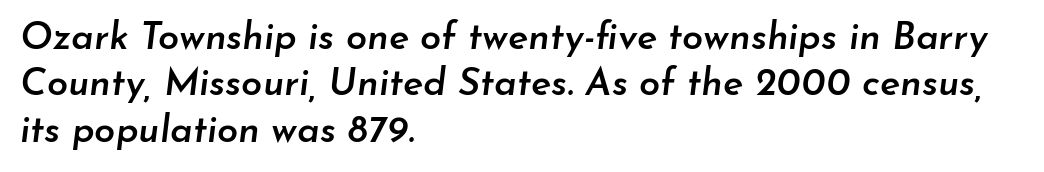
Q: Is the text bold? A: Semi-bold.
Q: Is the text italic (slanted)? A: Yes, it leans right by about 7 degrees.
Q: Is the text underlined? A: No.
Q: How is the paragraph aligned? A: Left-aligned.
Q: Is the spacing between letters normal or unusually wide? A: Normal.
Q: Width (condensed, normal, or wide)? A: Normal.
Q: Stroke contrast? A: Low.
Q: x-height? A: Small.
Q: Monospaced? A: No.
